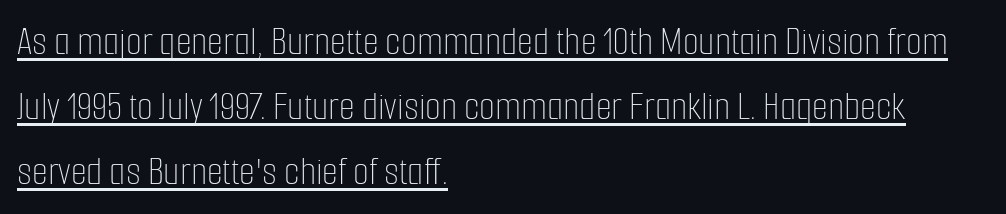
{"italic": "no", "bold": "no", "weight": "thin", "width": "condensed", "stroke_contrast": "low", "x_height": "medium", "monospaced": "no", "underline": "yes", "align": "left", "line_spacing": "normal", "line_spacing_ratio": 1.58, "letter_spacing": "normal", "letter_spacing_em": 0.0, "glyph_px": 41}
